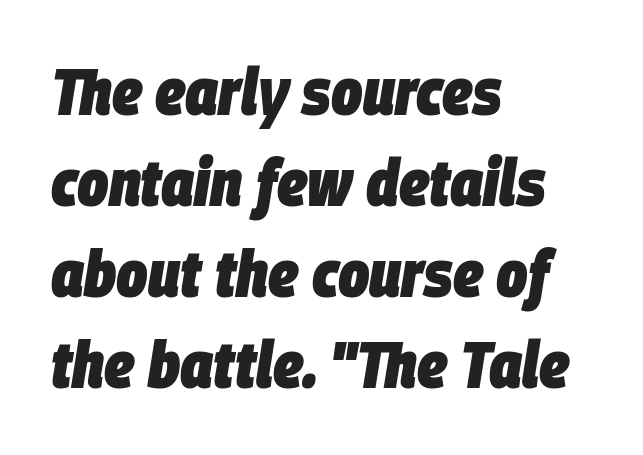
The image shows 66 px heavy, condensed type, italic (leaning right); set left-aligned, normal line spacing (1.38x), normal letter spacing, not underlined; low stroke contrast and a large x-height.
